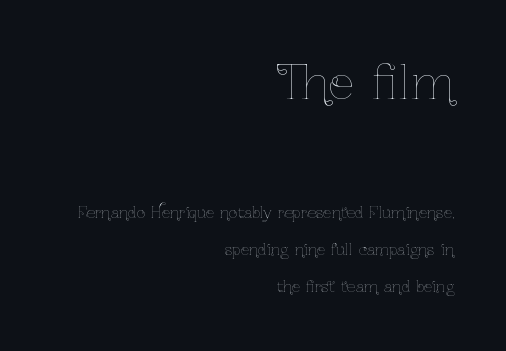
{"italic": "no", "bold": "no", "weight": "thin", "width": "condensed", "stroke_contrast": "low", "x_height": "medium", "monospaced": "no", "underline": "no", "align": "right", "line_spacing": "loose", "line_spacing_ratio": 2.46, "letter_spacing": "normal", "letter_spacing_em": 0.0, "larger_block": "first", "size_ratio": 3.07, "glyph_px": 46}
